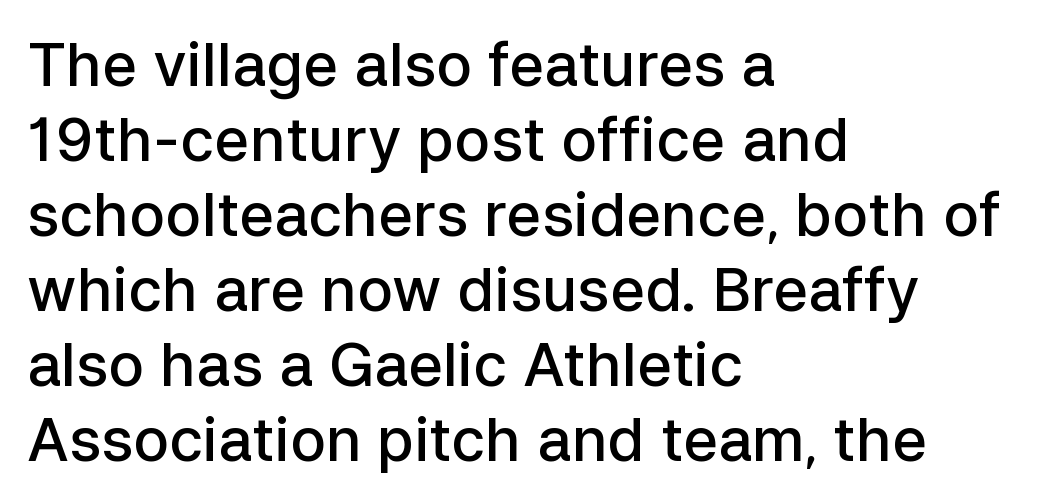
{"serif": "no", "italic": "no", "bold": "semi", "weight": "semibold", "width": "normal", "stroke_contrast": "low", "x_height": "medium", "monospaced": "no", "underline": "no", "align": "left", "line_spacing": "normal", "line_spacing_ratio": 1.25, "letter_spacing": "normal", "letter_spacing_em": 0.0, "glyph_px": 60}
